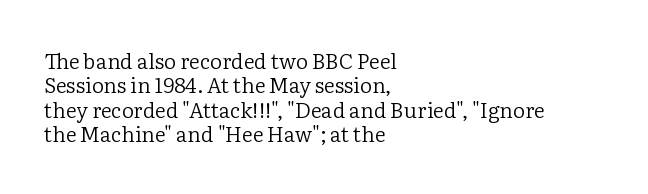
Q: Is the text bold? A: No.
Q: Is the text italic (slanted)? A: No, it is upright.
Q: Is the text underlined? A: No.
Q: How is the paragraph aligned? A: Left-aligned.
Q: Is the spacing between letters normal or unusually wide? A: Normal.
